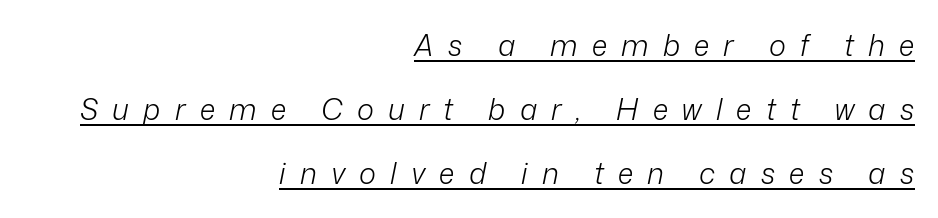
The image shows 29 px light type, italic (leaning right); set right-aligned, loose line spacing (2.2x), unusually wide letter spacing (+0.49 em), underlined; low stroke contrast and a medium x-height.
